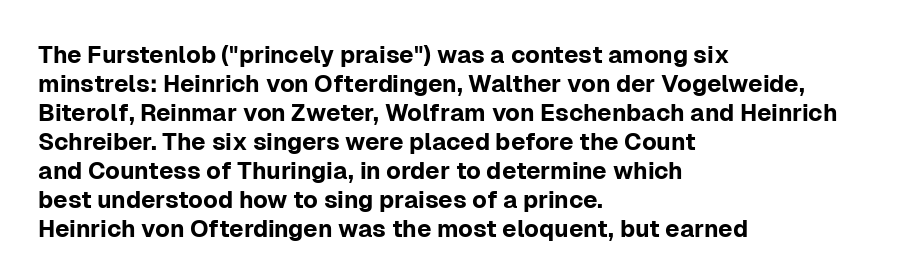
Q: Is the text italic (slanted)? A: No, it is upright.
Q: Is the text underlined? A: No.
Q: How is the paragraph aligned? A: Left-aligned.
Q: Is the spacing between letters normal or unusually wide? A: Normal.
